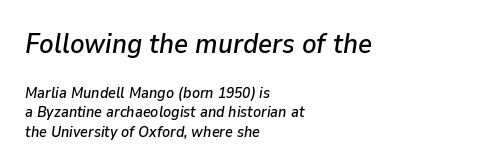
Of the two passages, the one on top uses the larger point size. Notice how descenders clear the ascenders below comfortably — that's standard leading. The typography opts for an oblique posture over an upright one. The face used here is rendered with its standard letterfit. All the whitespace from short lines collects on the right.
